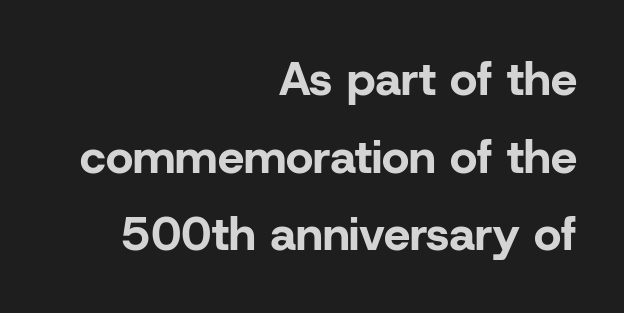
{"serif": "no", "italic": "no", "bold": "yes", "weight": "bold", "width": "normal", "stroke_contrast": "low", "x_height": "medium", "monospaced": "no", "underline": "no", "align": "right", "line_spacing": "normal", "line_spacing_ratio": 1.65, "letter_spacing": "normal", "letter_spacing_em": 0.0, "glyph_px": 47}
